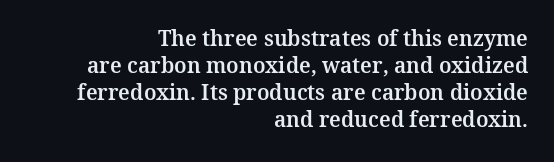
{"italic": "no", "underline": "no", "align": "right", "line_spacing": "normal", "line_spacing_ratio": 1.29, "letter_spacing": "normal", "letter_spacing_em": 0.0, "glyph_px": 21}
